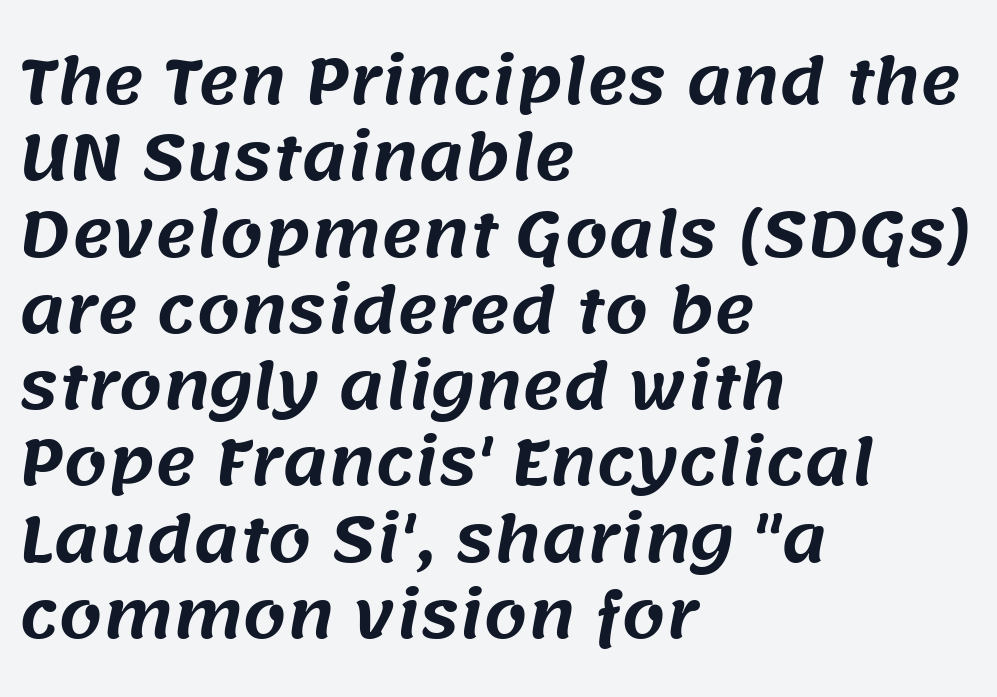
No feet cap the strokes, marking this as sans-serif type. Proportional: the letters do not fall into vertical columns. The rendering anchors every line to the left-hand side. This rendering features lettering with no underline. What stands out about the letter spacing? Nothing — it is the standard amount.
